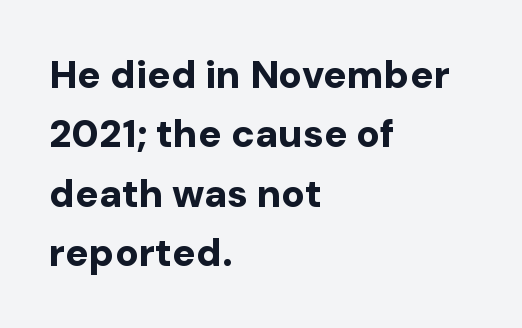
{"serif": "no", "italic": "no", "bold": "yes", "weight": "bold", "width": "normal", "stroke_contrast": "low", "x_height": "medium", "monospaced": "no", "underline": "no", "align": "left", "line_spacing": "normal", "line_spacing_ratio": 1.52, "letter_spacing": "normal", "letter_spacing_em": 0.0, "glyph_px": 39}
